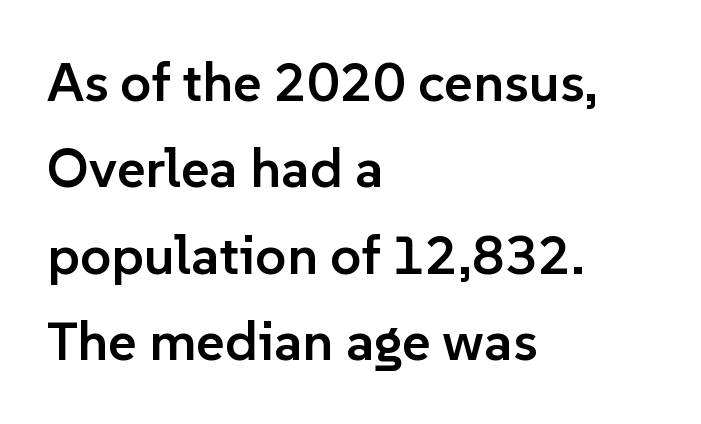
Q: Is the text bold? A: Semi-bold.
Q: Is the text italic (slanted)? A: No, it is upright.
Q: Is the typeface a serif or a sans-serif typeface? A: Sans-serif.
Q: Is the text underlined? A: No.
Q: How is the paragraph aligned? A: Left-aligned.
Q: Is the spacing between letters normal or unusually wide? A: Normal.
Q: Is the spacing between lines tight, normal or loose? A: Normal.
Q: Width (condensed, normal, or wide)? A: Normal.
Q: Stroke contrast? A: Low.
Q: x-height? A: Medium.
Q: Monospaced? A: No.
